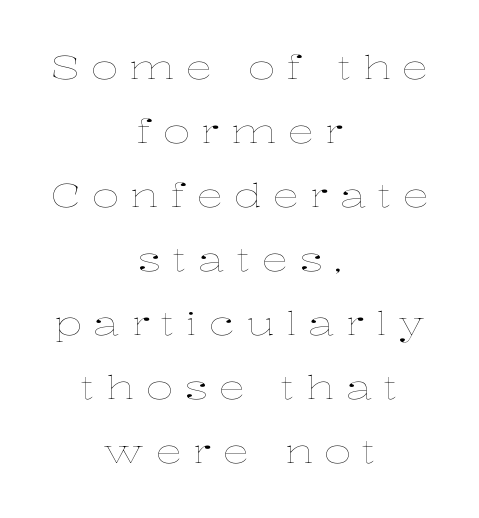
The image shows 33 px thin, wide type, upright; set centered, loose line spacing (1.94x), unusually wide letter spacing (+0.35 em), not underlined; low stroke contrast and a medium x-height.
